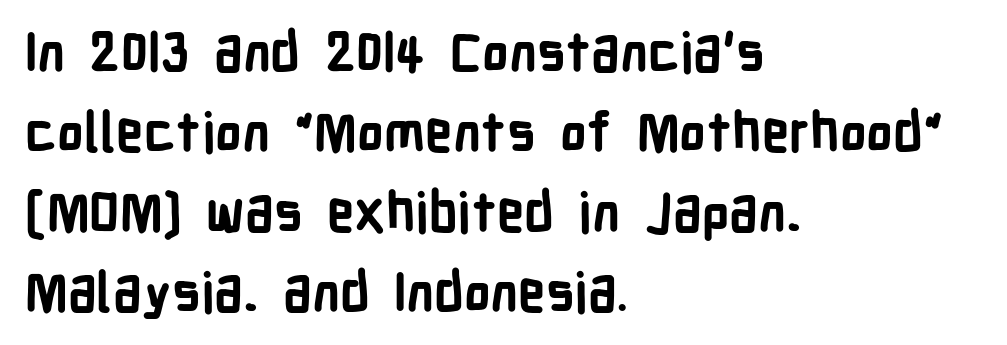
{"serif": "no", "italic": "no", "bold": "yes", "weight": "bold", "width": "condensed", "stroke_contrast": "low", "x_height": "medium", "monospaced": "no", "underline": "no", "align": "left", "line_spacing": "normal", "line_spacing_ratio": 1.48, "letter_spacing": "normal", "letter_spacing_em": 0.0, "glyph_px": 54}
